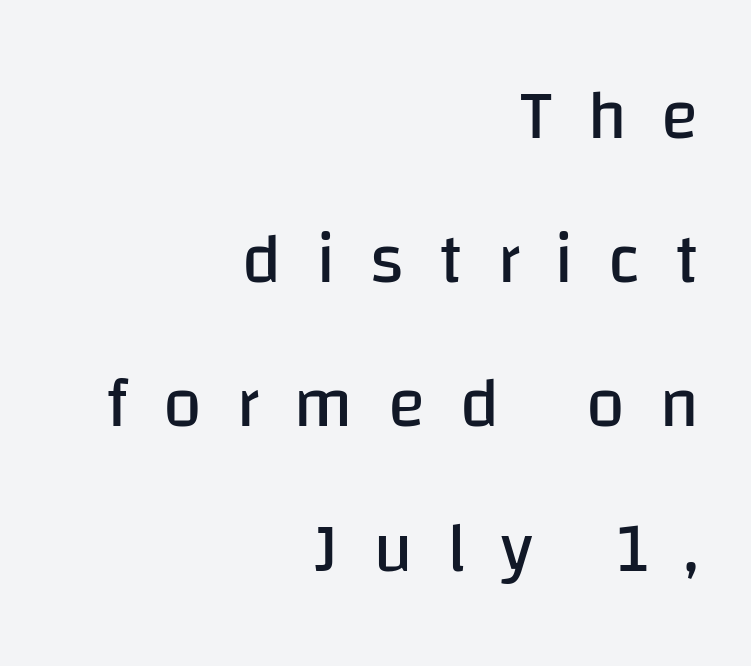
Q: Is the text bold? A: No.
Q: Is the text italic (slanted)? A: No, it is upright.
Q: Is the typeface a serif or a sans-serif typeface? A: Sans-serif.
Q: Is the text underlined? A: No.
Q: How is the paragraph aligned? A: Right-aligned.
Q: Is the spacing between letters normal or unusually wide? A: Unusually wide.
Q: Is the spacing between lines tight, normal or loose? A: Loose.
Q: Width (condensed, normal, or wide)? A: Normal.
Q: Stroke contrast? A: Low.
Q: x-height? A: Large.
Q: Monospaced? A: No.
